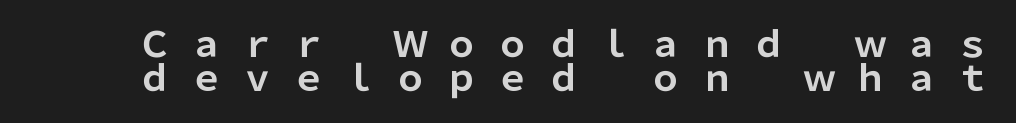
Strong, thick strokes mark this as bold type. A typesetter would label this face a sans. Does the lettering tilt? It doesn't — this is upright. Bare-footed words on every line.
